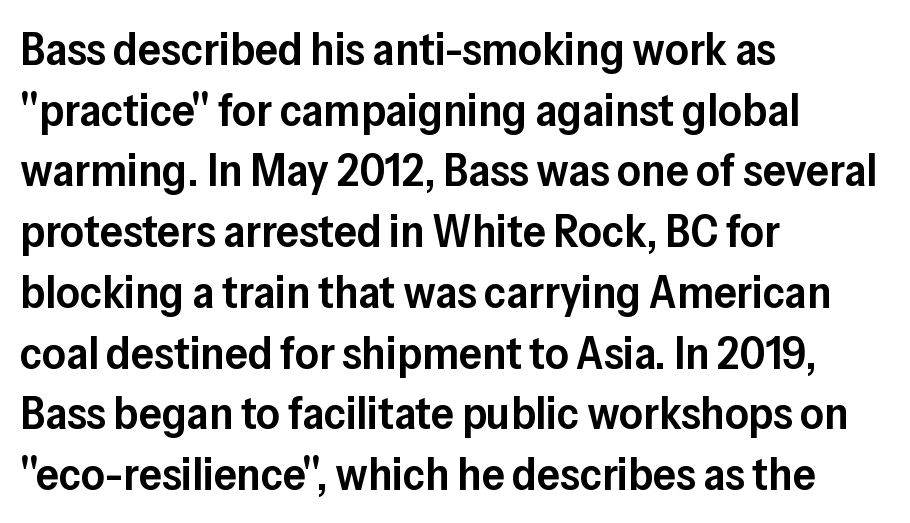
The image shows 46 px semibold sans-serif type, upright; set left-aligned, normal line spacing (1.32x), normal letter spacing, not underlined; low stroke contrast and a medium x-height.
